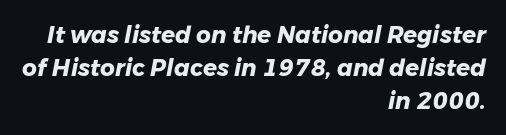
Decoration check: the copy has no underline. A typesetter would call this zero additional tracking. Would a proofreader flag this as italicized? Yes. One glance says typical: line gaps are just what's usual. The lines in this sample share a right terminus and differ only in where they begin. Typographic density is high because the face is bold.
